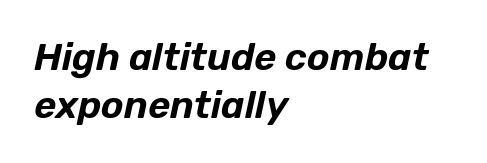
{"italic": "yes", "lean": "right", "slant_degrees": 12, "width": "normal", "stroke_contrast": "low", "x_height": "medium", "monospaced": "no", "underline": "no", "align": "left", "line_spacing": "normal", "line_spacing_ratio": 1.27, "letter_spacing": "normal", "letter_spacing_em": 0.0, "glyph_px": 38}
